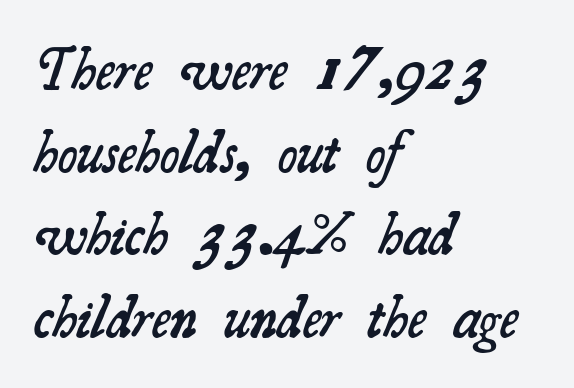
{"serif": "yes", "bold": "semi", "weight": "semibold", "width": "normal", "stroke_contrast": "medium", "x_height": "small", "monospaced": "no", "underline": "no", "align": "left", "line_spacing": "normal", "line_spacing_ratio": 1.4, "letter_spacing": "normal", "letter_spacing_em": 0.0, "glyph_px": 59}
